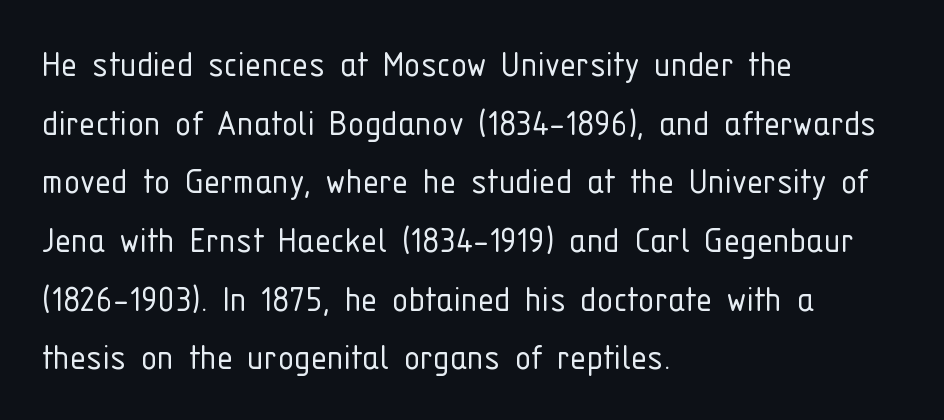
{"serif": "no", "italic": "no", "bold": "no", "weight": "light", "width": "condensed", "stroke_contrast": "low", "x_height": "medium", "monospaced": "no", "underline": "no", "align": "left", "line_spacing": "normal", "line_spacing_ratio": 1.43, "letter_spacing": "normal", "letter_spacing_em": 0.0, "glyph_px": 41}
